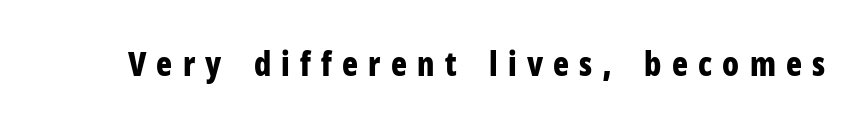
{"serif": "no", "italic": "no", "bold": "yes", "weight": "bold", "width": "condensed", "stroke_contrast": "low", "x_height": "medium", "monospaced": "no", "underline": "no", "letter_spacing": "wide", "letter_spacing_em": 0.31, "glyph_px": 33}
